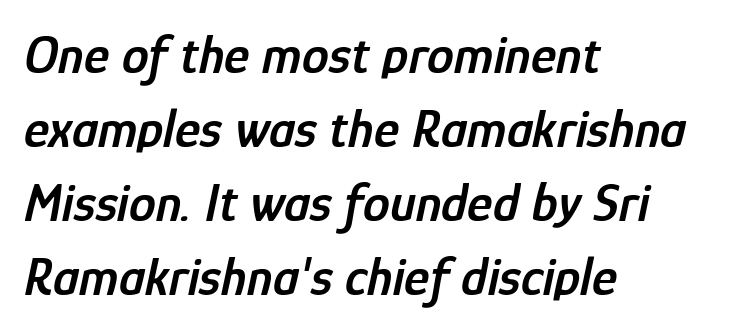
Q: Is the text bold? A: Semi-bold.
Q: Is the text italic (slanted)? A: Yes, it leans right by about 12 degrees.
Q: Is the text underlined? A: No.
Q: How is the paragraph aligned? A: Left-aligned.
Q: Is the spacing between letters normal or unusually wide? A: Normal.
Q: Is the spacing between lines tight, normal or loose? A: Normal.
Q: Width (condensed, normal, or wide)? A: Condensed.
Q: Stroke contrast? A: Low.
Q: x-height? A: Medium.
Q: Monospaced? A: No.
